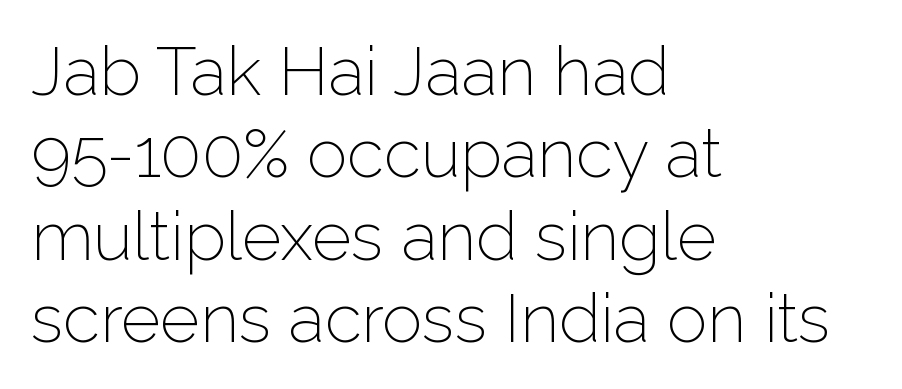
The image shows 68 px light sans-serif type, upright; set left-aligned, line spacing 1.21x, normal letter spacing, not underlined; low stroke contrast and a medium x-height.
